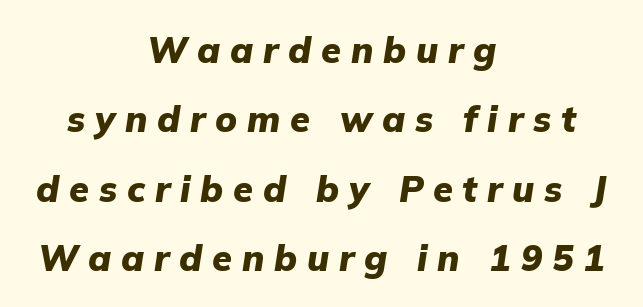
The image shows 36 px heavy type, italic (leaning right); set centered, loose line spacing (1.93x), unusually wide letter spacing (+0.27 em), not underlined; low stroke contrast and a medium x-height.
